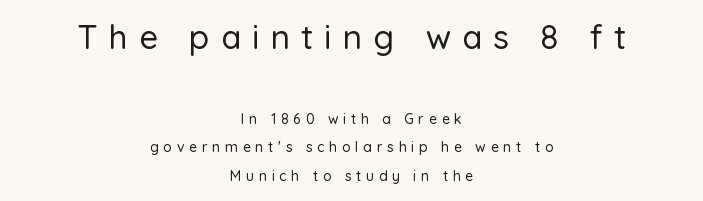
The image shows 33 px sans-serif type, upright; set centered, loose line spacing (2.04x), unusually wide letter spacing (+0.34 em), not underlined; the first (top) block is 2.36x larger; low stroke contrast and a medium x-height.
